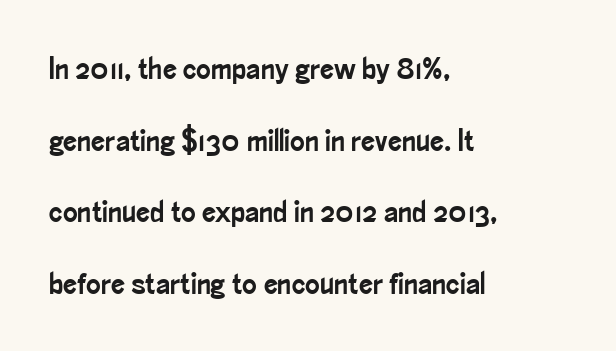
Q: Is the text italic (slanted)? A: No, it is upright.
Q: Is the typeface a serif or a sans-serif typeface? A: Sans-serif.
Q: Is the text underlined? A: No.
Q: How is the paragraph aligned? A: Left-aligned.
Q: Is the spacing between letters normal or unusually wide? A: Normal.
Q: Is the spacing between lines tight, normal or loose? A: Loose.
Q: Width (condensed, normal, or wide)? A: Condensed.
Q: Stroke contrast? A: Low.
Q: x-height? A: Small.
Q: Monospaced? A: No.
